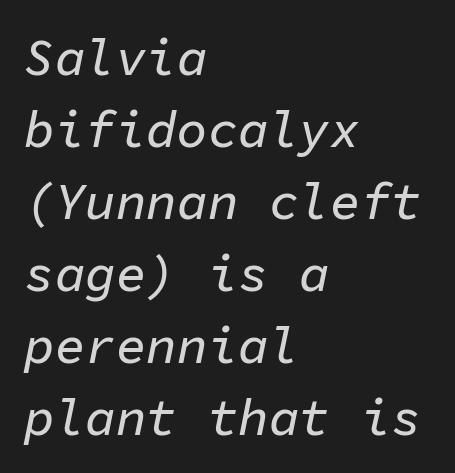
Q: Is the text italic (slanted)? A: Yes, it leans right by about 11 degrees.
Q: Is the text underlined? A: No.
Q: How is the paragraph aligned? A: Left-aligned.
Q: Is the spacing between letters normal or unusually wide? A: Normal.
Q: Is the spacing between lines tight, normal or loose? A: Normal.
Q: Width (condensed, normal, or wide)? A: Normal.
Q: Stroke contrast? A: Low.
Q: x-height? A: Medium.
Q: Monospaced? A: Yes.
